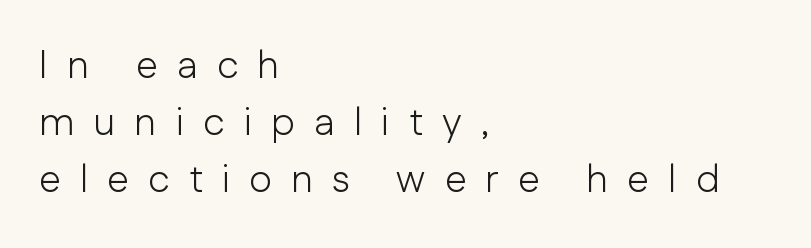
Q: Is the text bold? A: No.
Q: Is the text italic (slanted)? A: No, it is upright.
Q: Is the typeface a serif or a sans-serif typeface? A: Sans-serif.
Q: Is the text underlined? A: No.
Q: How is the paragraph aligned? A: Left-aligned.
Q: Is the spacing between letters normal or unusually wide? A: Unusually wide.
Q: Is the spacing between lines tight, normal or loose? A: Normal.
Q: Width (condensed, normal, or wide)? A: Normal.
Q: Stroke contrast? A: Low.
Q: x-height? A: Medium.
Q: Monospaced? A: No.
